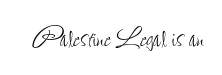
The passage shown is not bold in any degree. These lines are rendered in a variable-pitch font. This sample uses plain, unmodified letter spacing. The string is rendered with underlining switched off.
